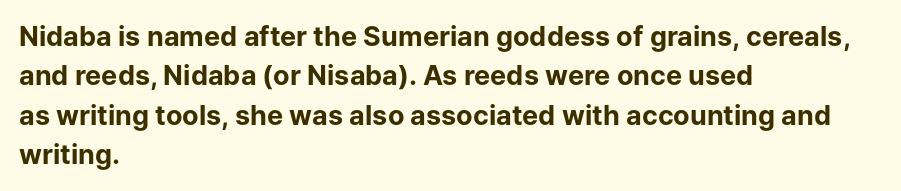
{"italic": "no", "bold": "yes", "underline": "no", "align": "left", "line_spacing": "normal", "line_spacing_ratio": 1.46, "letter_spacing": "normal", "letter_spacing_em": 0.0, "glyph_px": 27}
